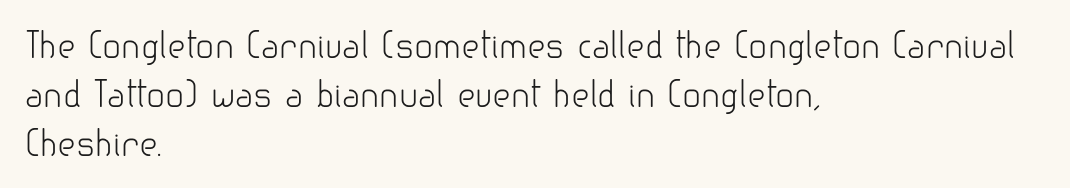
The image shows 35 px light sans-serif type, upright; set left-aligned, normal line spacing (1.4x), normal letter spacing, not underlined; low stroke contrast and a small x-height.
